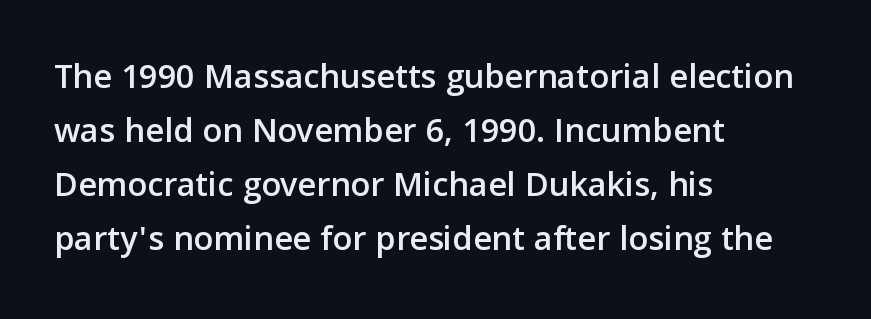
Spacing verdict: proportional, widths tailored to each character. Letterform terminals end flat and unadorned throughout the passage. Is there much room between lines? A standard amount, neither cramped nor airy. The text block is weighted toward the left margin, trailing off unevenly rightward. The specimen omits any rule beneath the text block's lines.
